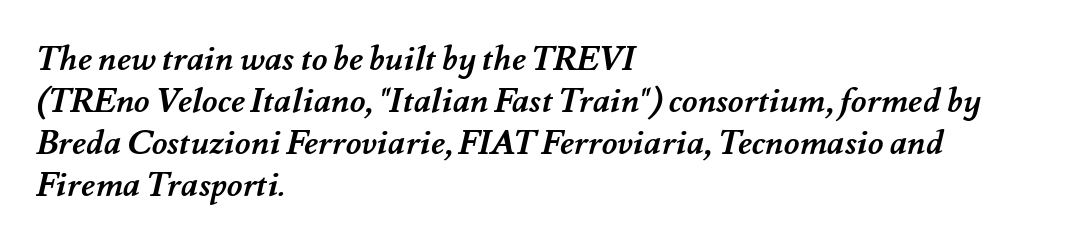
The image shows 34 px semibold type; set left-aligned, line spacing 1.24x, normal letter spacing, not underlined; medium stroke contrast and a small x-height.
